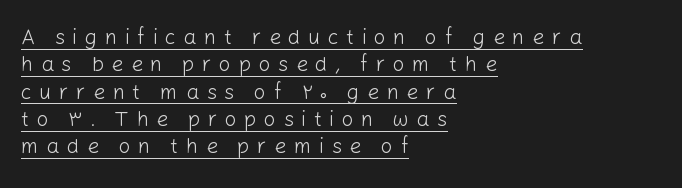
The tracking reads as deliberately expanded to a designer's eye. Ink coverage per letter is moderate at most. Summary of vertical rhythm: regular, with standard interline spacing. What decoration does the sample have? An underline.
